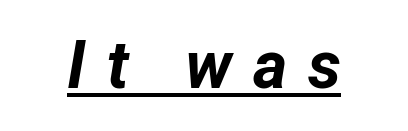
Q: Is the text bold? A: Yes.
Q: Is the text italic (slanted)? A: Yes, it leans right by about 12 degrees.
Q: Is the text underlined? A: Yes.
Q: Is the spacing between letters normal or unusually wide? A: Unusually wide.
Q: Width (condensed, normal, or wide)? A: Normal.
Q: Stroke contrast? A: Low.
Q: x-height? A: Medium.
Q: Monospaced? A: No.
